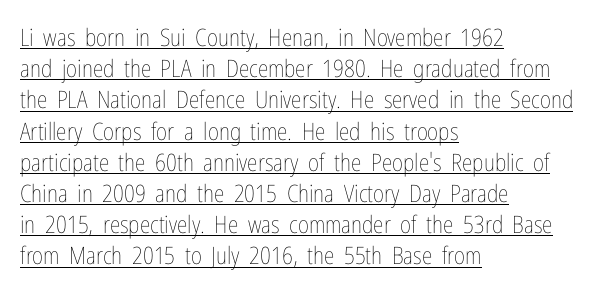
The image shows 24 px text type, upright; set left-aligned, normal line spacing (1.3x), normal letter spacing, underlined.
